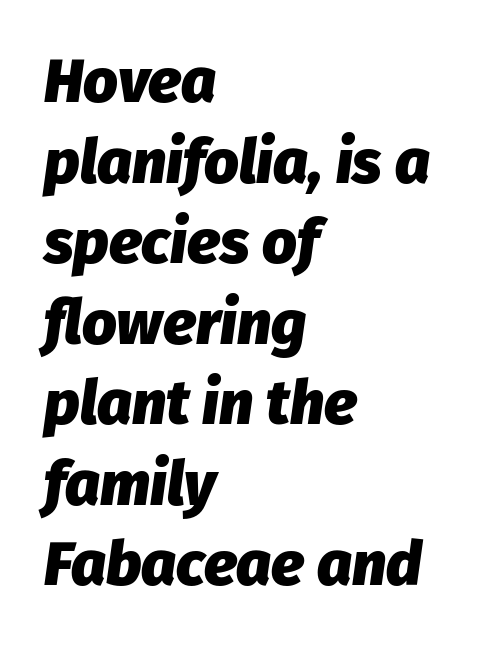
{"italic": "yes", "lean": "right", "slant_degrees": 8, "bold": "yes", "weight": "heavy", "width": "normal", "stroke_contrast": "low", "x_height": "medium", "monospaced": "no", "underline": "no", "align": "left", "line_spacing": "normal", "line_spacing_ratio": 1.32, "letter_spacing": "normal", "letter_spacing_em": 0.0, "glyph_px": 61}
